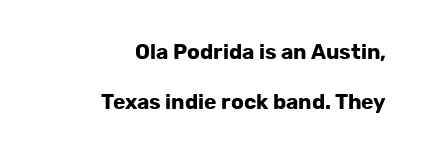
The image shows 21 px bold type, upright; set right-aligned, loose line spacing (2.39x), normal letter spacing, not underlined.
